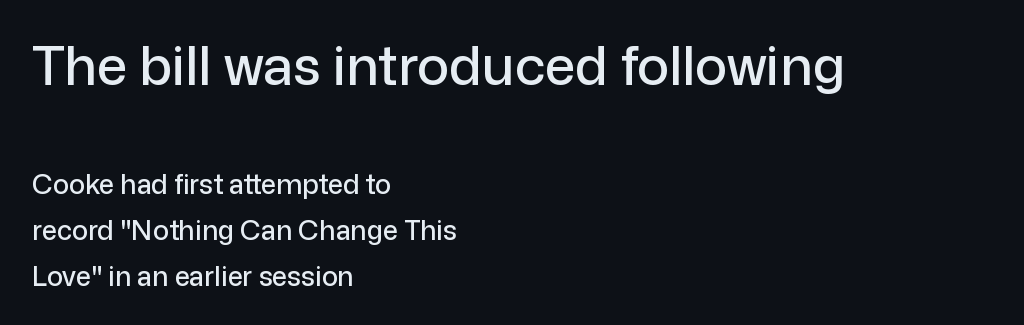
The image shows 54 px sans-serif type, upright; set left-aligned, normal line spacing (1.7x), normal letter spacing, not underlined; the first (top) block is 2.0x larger; low stroke contrast and a medium x-height.
